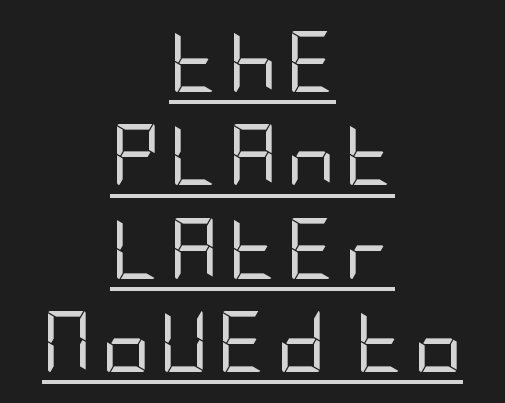
{"serif": "no", "italic": "no", "bold": "no", "weight": "regular", "width": "condensed", "stroke_contrast": "low", "x_height": "large", "underline": "yes", "align": "center", "line_spacing": "normal", "line_spacing_ratio": 1.53, "glyph_px": 61}
